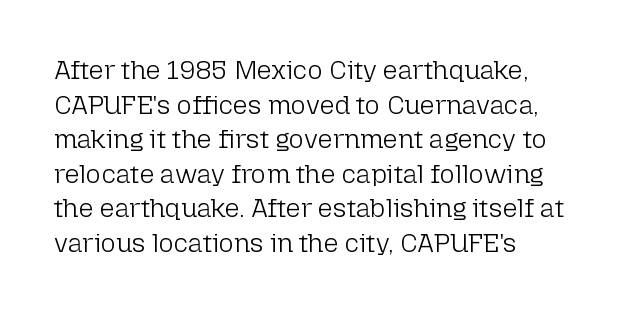
No chunkiness to these letters — they're not bold. A classic flush-left, rag-right setting is used for this passage. One glance says typical: line gaps are just what's usual. The letters sit at their default tracking, neither squeezed nor spread.
